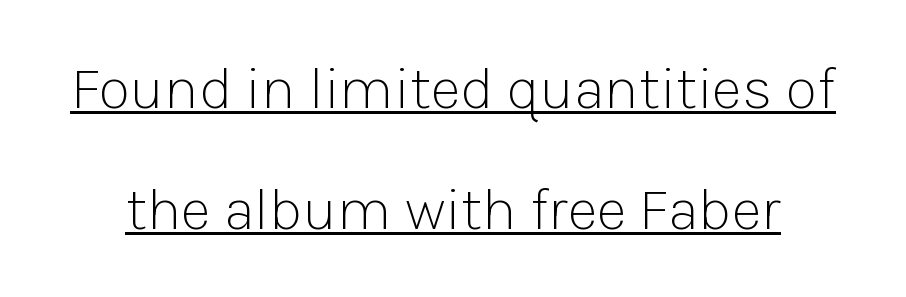
Q: Is the text bold? A: No.
Q: Is the text italic (slanted)? A: No, it is upright.
Q: Is the typeface a serif or a sans-serif typeface? A: Sans-serif.
Q: Is the text underlined? A: Yes.
Q: Is the spacing between letters normal or unusually wide? A: Normal.
Q: Is the spacing between lines tight, normal or loose? A: Loose.
Q: Width (condensed, normal, or wide)? A: Normal.
Q: Stroke contrast? A: Low.
Q: x-height? A: Medium.
Q: Monospaced? A: No.
